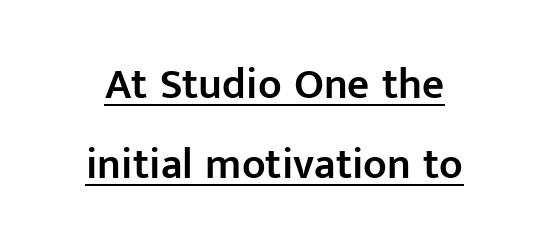
The image shows 43 px semibold sans-serif type, upright; set centered, line spacing 1.87x, normal letter spacing, underlined; low stroke contrast and a medium x-height.
